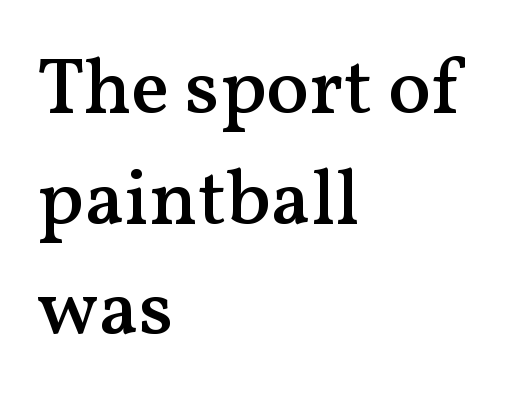
Q: Is the text bold? A: Semi-bold.
Q: Is the text italic (slanted)? A: No, it is upright.
Q: Is the typeface a serif or a sans-serif typeface? A: Serif.
Q: Is the text underlined? A: No.
Q: How is the paragraph aligned? A: Left-aligned.
Q: Is the spacing between letters normal or unusually wide? A: Normal.
Q: Is the spacing between lines tight, normal or loose? A: Normal.
Q: Width (condensed, normal, or wide)? A: Normal.
Q: Stroke contrast? A: Medium.
Q: x-height? A: Medium.
Q: Monospaced? A: No.
